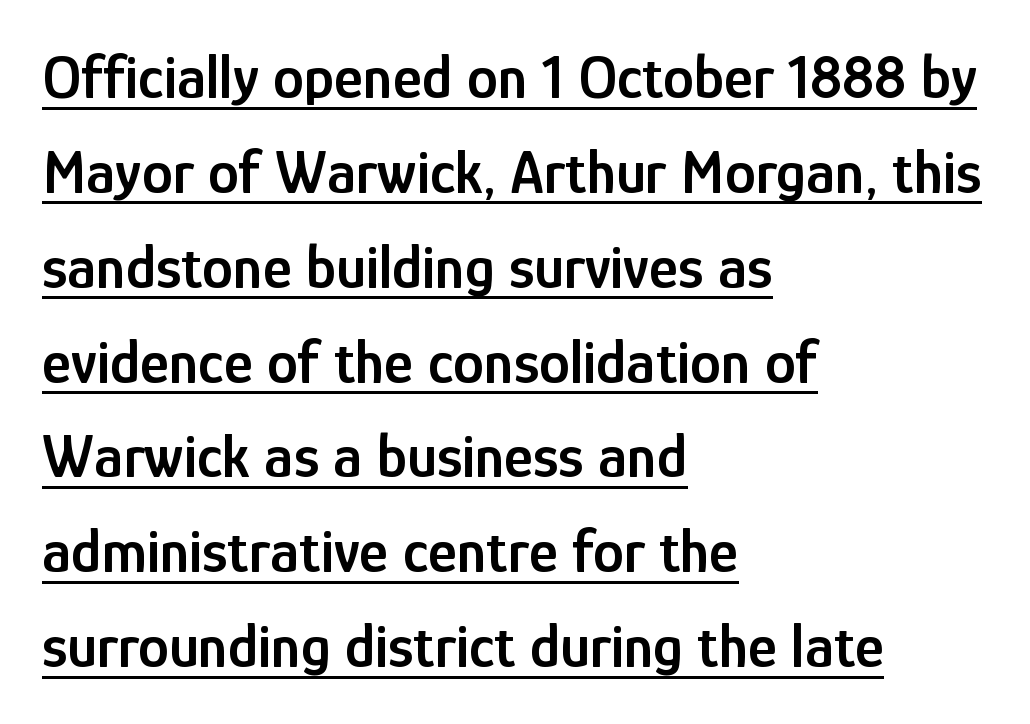
Q: Is the text bold? A: Semi-bold.
Q: Is the text italic (slanted)? A: No, it is upright.
Q: Is the typeface a serif or a sans-serif typeface? A: Sans-serif.
Q: Is the text underlined? A: Yes.
Q: How is the paragraph aligned? A: Left-aligned.
Q: Is the spacing between letters normal or unusually wide? A: Normal.
Q: Is the spacing between lines tight, normal or loose? A: Normal.
Q: Width (condensed, normal, or wide)? A: Condensed.
Q: Stroke contrast? A: Low.
Q: x-height? A: Medium.
Q: Monospaced? A: No.
